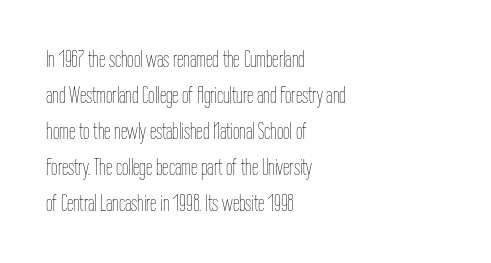
The image shows 23 px text type, upright; set left-aligned, normal line spacing (1.57x), normal letter spacing, not underlined.
